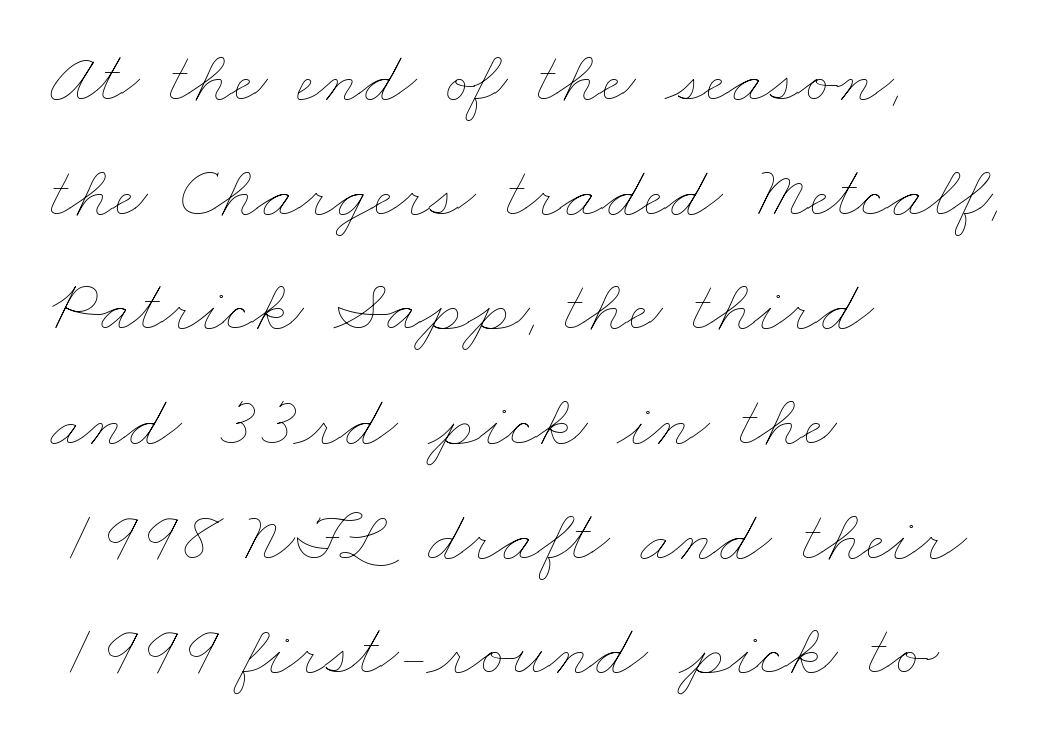
No chunkiness to these letters — they're not bold. A typesetter would call this proportional, since set widths differ per character. The line-height multiplier appears to be the usual default. The setting favours the left margin, as ordinary paragraphs usually do. There is no visible air inserted between adjacent glyphs.
